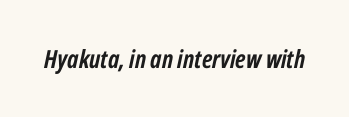
The image shows 25 px bold type, italic (leaning right); set normal letter spacing, not underlined.
